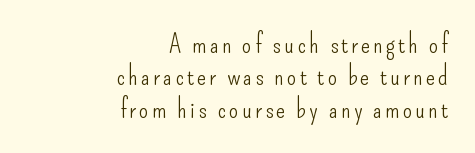
The ragged edge is on the left, which tells us the setting is flush right. The strokes are not fattened; the text isn't bold. The font's upright variant was chosen for this text. Decoration check: the copy has no underline.
